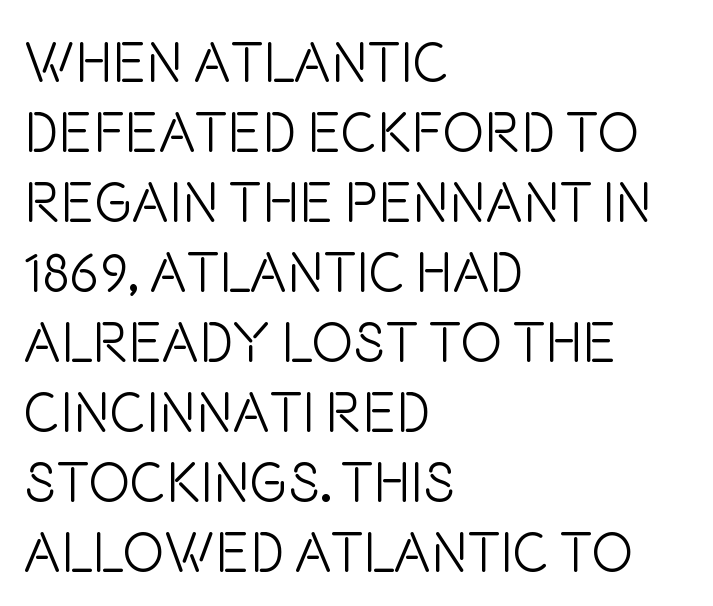
{"serif": "no", "italic": "no", "bold": "no", "weight": "light", "width": "condensed", "stroke_contrast": "low", "x_height": "large", "monospaced": "no", "underline": "no", "align": "left", "line_spacing": "normal", "line_spacing_ratio": 1.25, "letter_spacing": "normal", "letter_spacing_em": 0.0, "glyph_px": 56}
